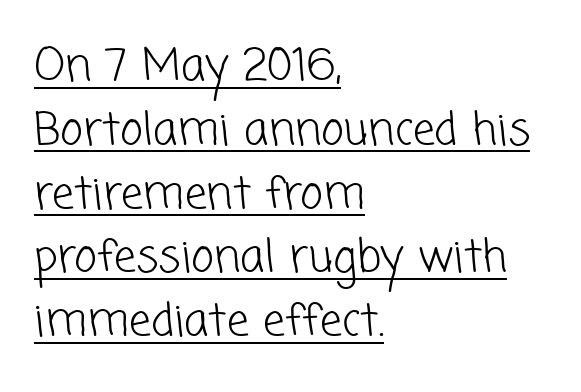
The image shows 44 px light sans-serif type; set left-aligned, normal line spacing (1.45x), normal letter spacing, underlined; low stroke contrast and a medium x-height.
